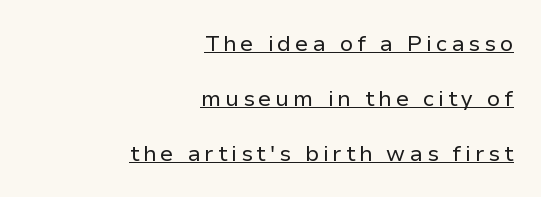
The image shows 22 px text type, upright; set right-aligned, loose line spacing (2.49x), underlined.
